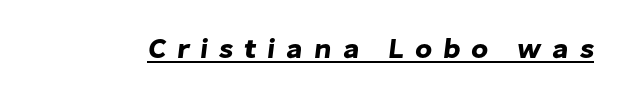
The image shows 28 px sans-serif type; set unusually wide letter spacing (+0.38 em), underlined; low stroke contrast and a medium x-height.
